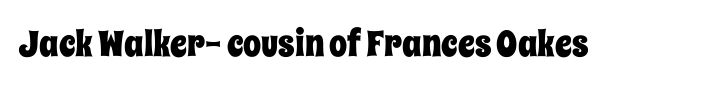
{"italic": "no", "width": "condensed", "stroke_contrast": "low", "x_height": "large", "monospaced": "no", "underline": "no", "letter_spacing": "normal", "letter_spacing_em": 0.0, "glyph_px": 36}
